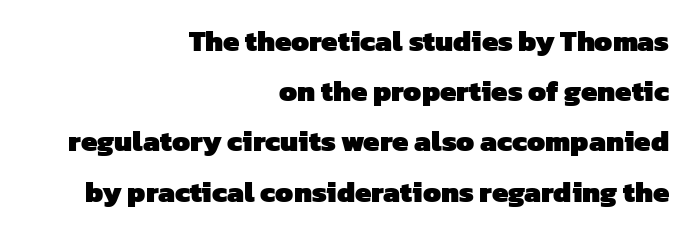
Q: Is the text bold? A: Yes.
Q: Is the typeface a serif or a sans-serif typeface? A: Sans-serif.
Q: Is the text underlined? A: No.
Q: How is the paragraph aligned? A: Right-aligned.
Q: Is the spacing between letters normal or unusually wide? A: Normal.
Q: Width (condensed, normal, or wide)? A: Normal.
Q: Stroke contrast? A: Low.
Q: x-height? A: Medium.
Q: Monospaced? A: No.
